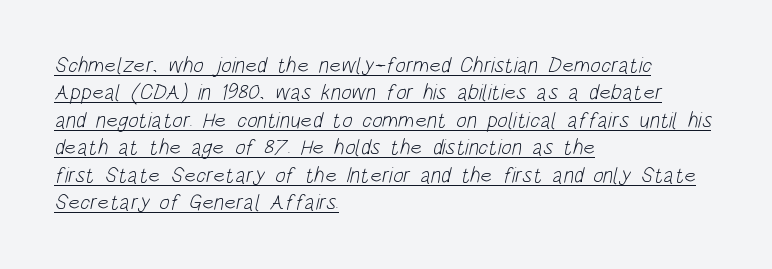
The image shows 22 px text type; set left-aligned, normal line spacing (1.25x), normal letter spacing, underlined.
